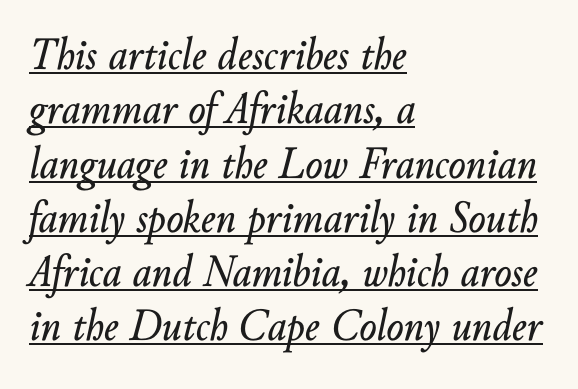
These lines keep a tight, regular rhythm from letter to letter. The rendering applies a slant to the glyphs. Each letter keeps its own natural width here, so spacing adapts to shape. Compared with undecorated copy, this sample adds a rule below the words. These lines are set flush left with a ragged right edge.
